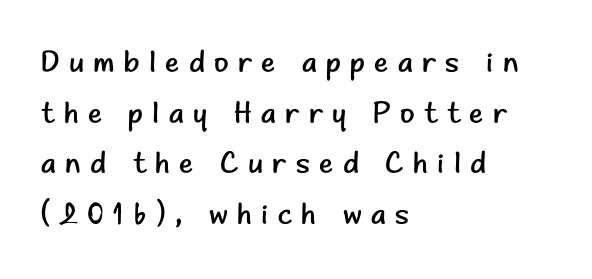
Q: Is the text bold? A: No.
Q: Is the text italic (slanted)? A: No, it is upright.
Q: Is the typeface a serif or a sans-serif typeface? A: Sans-serif.
Q: Is the text underlined? A: No.
Q: How is the paragraph aligned? A: Left-aligned.
Q: Is the spacing between letters normal or unusually wide? A: Unusually wide.
Q: Is the spacing between lines tight, normal or loose? A: Normal.
Q: Width (condensed, normal, or wide)? A: Normal.
Q: Stroke contrast? A: Low.
Q: x-height? A: Small.
Q: Monospaced? A: No.
